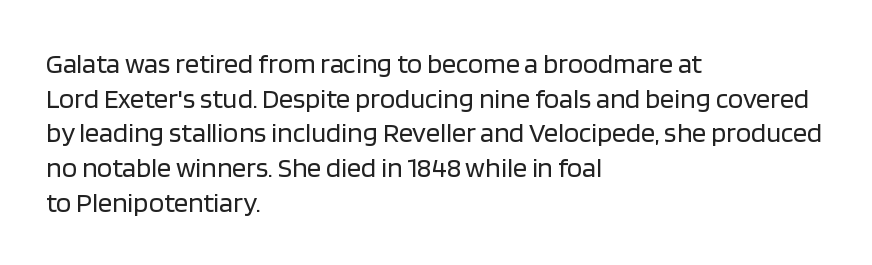
Characters remain perfectly vertical along every line. The face looks like a standard text weight, possibly lighter. Teacher's note: observe the even left margin — that is flush-left alignment. Here the glyphs are tracked normally, forming tight word shapes. A clean baseline with only descenders dipping below it. The typeface chosen for these lines omits serifs.
